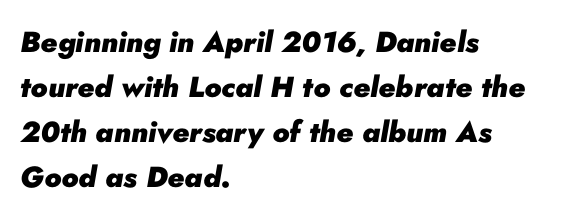
The image shows 29 px heavy type, italic (leaning right); set left-aligned, normal line spacing (1.55x), normal letter spacing, not underlined; low stroke contrast and a small x-height.
